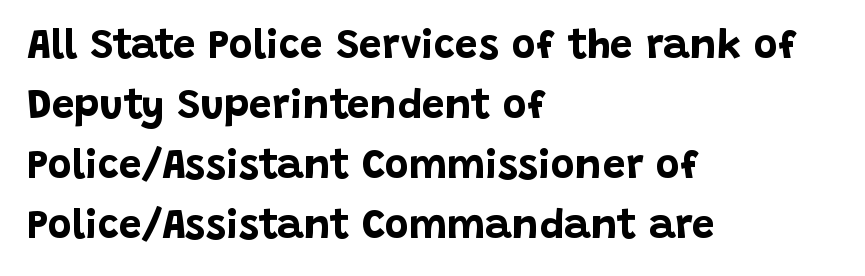
{"serif": "no", "italic": "no", "bold": "yes", "weight": "bold", "width": "normal", "stroke_contrast": "low", "x_height": "large", "monospaced": "no", "underline": "no", "align": "left", "line_spacing": "normal", "line_spacing_ratio": 1.46, "letter_spacing": "normal", "letter_spacing_em": 0.0, "glyph_px": 41}
